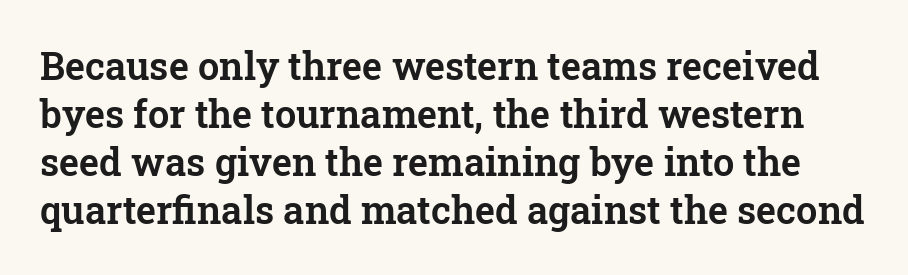
{"serif": "yes", "italic": "no", "width": "normal", "stroke_contrast": "low", "x_height": "medium", "monospaced": "no", "underline": "no", "line_spacing": "normal", "line_spacing_ratio": 1.26, "letter_spacing": "normal", "letter_spacing_em": 0.0, "glyph_px": 38}
